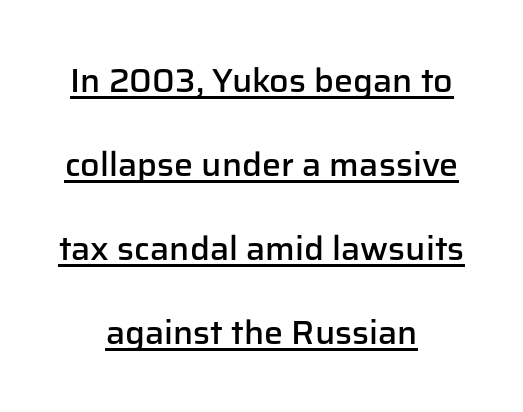
Looks like regular typesetting: each glyph gets only the width it needs. Unlike italic type, these characters show no tilt at all. The sample has been set in demibold, a notch under bold. The face used here appears with an underline applied. The line-height multiplier appears high, well above default. Visually the block forms a symmetrical silhouette, jagged on both flanks.
